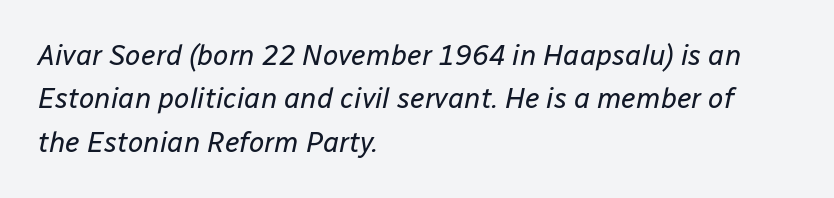
Beneath every word, the page is bare. These lines sit exactly where default settings would place them. When letters slant like this, we call the style italic. Letter spacing: default. This sample has the flowing, uneven cadence of proportional lettering.
